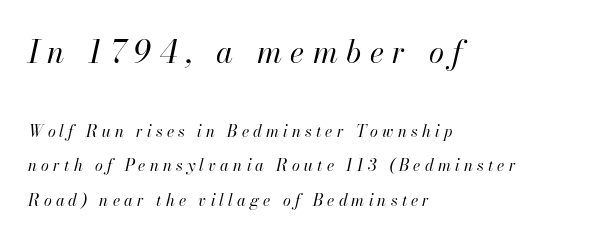
Q: Is the text bold? A: No.
Q: Is the text italic (slanted)? A: Yes, it leans right by about 13 degrees.
Q: Is the text underlined? A: No.
Q: How is the paragraph aligned? A: Left-aligned.
Q: Is the spacing between letters normal or unusually wide? A: Unusually wide.
Q: Is the spacing between lines tight, normal or loose? A: Loose.
Q: Which block of text is set in a larger size, the first (top) or the second (bottom)? A: The first (top) one.
Q: Width (condensed, normal, or wide)? A: Normal.
Q: Stroke contrast? A: High.
Q: x-height? A: Small.
Q: Monospaced? A: No.
